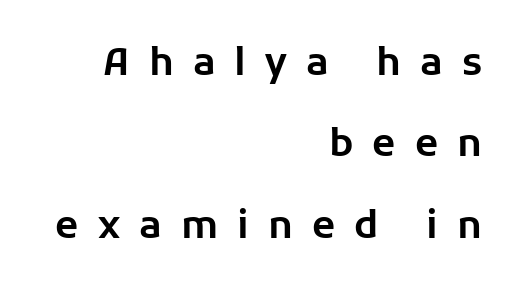
Q: Is the text italic (slanted)? A: No, it is upright.
Q: Is the typeface a serif or a sans-serif typeface? A: Sans-serif.
Q: Is the text underlined? A: No.
Q: How is the paragraph aligned? A: Right-aligned.
Q: Is the spacing between letters normal or unusually wide? A: Unusually wide.
Q: Is the spacing between lines tight, normal or loose? A: Loose.
Q: Width (condensed, normal, or wide)? A: Normal.
Q: Stroke contrast? A: Low.
Q: x-height? A: Medium.
Q: Monospaced? A: No.
